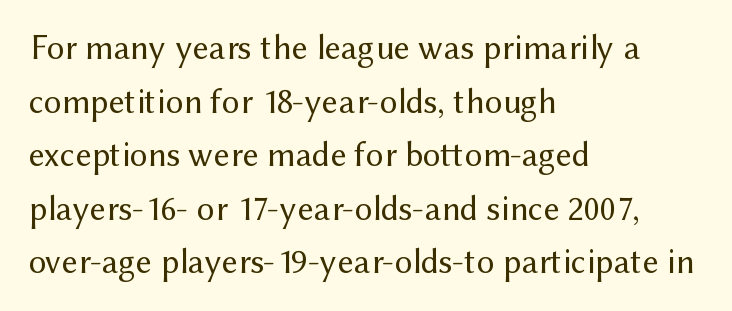
{"serif": "no", "italic": "no", "bold": "no", "weight": "regular", "width": "normal", "stroke_contrast": "medium", "x_height": "medium", "monospaced": "no", "underline": "no", "align": "left", "line_spacing": "normal", "line_spacing_ratio": 1.53, "letter_spacing": "normal", "letter_spacing_em": 0.0, "glyph_px": 35}
